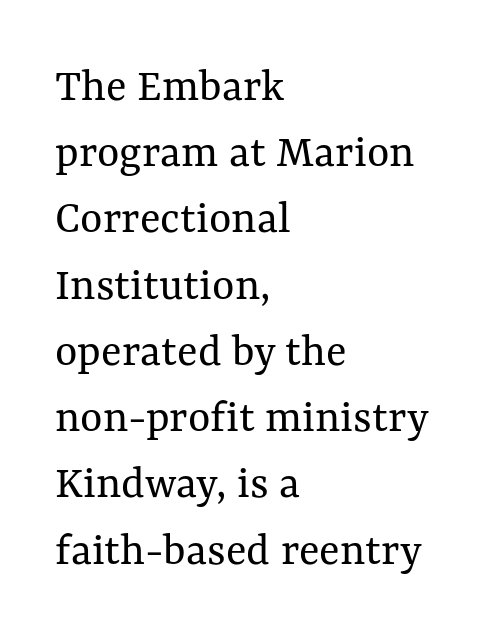
{"italic": "no", "bold": "no", "weight": "regular", "width": "normal", "stroke_contrast": "medium", "x_height": "medium", "monospaced": "no", "underline": "no", "align": "left", "line_spacing": "normal", "line_spacing_ratio": 1.38, "letter_spacing": "normal", "letter_spacing_em": 0.0, "glyph_px": 48}
